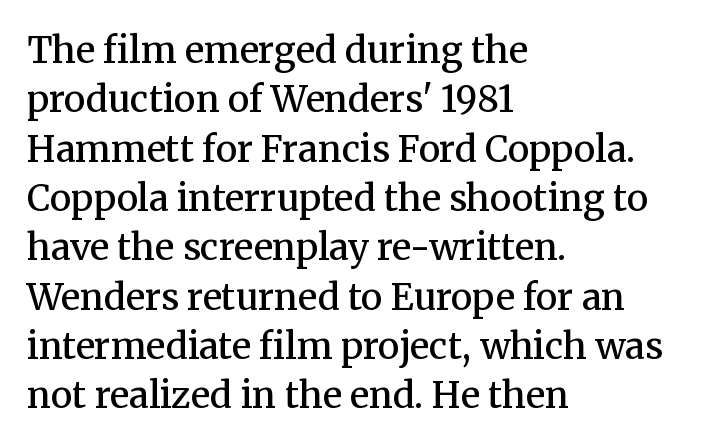
The image shows 36 px semibold serif type, upright; set left-aligned, normal line spacing (1.37x), normal letter spacing, not underlined; medium stroke contrast and a medium x-height.
